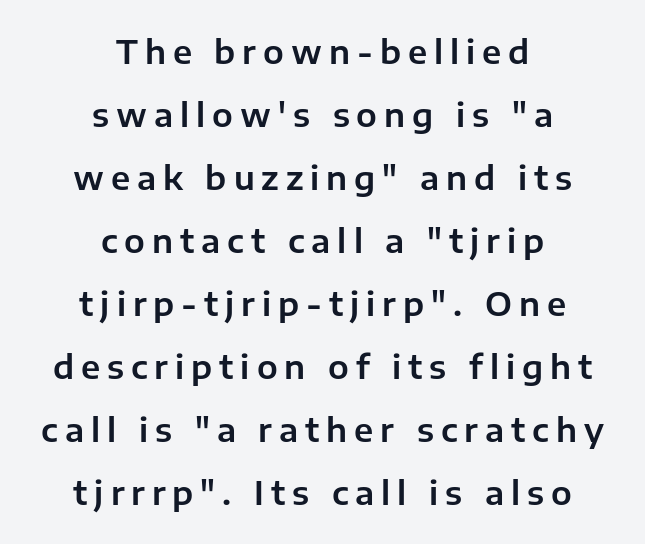
{"serif": "no", "italic": "no", "width": "normal", "stroke_contrast": "low", "x_height": "medium", "monospaced": "no", "underline": "no", "align": "center", "line_spacing": "loose", "line_spacing_ratio": 1.91, "letter_spacing": "wide", "letter_spacing_em": 0.21, "glyph_px": 33}
